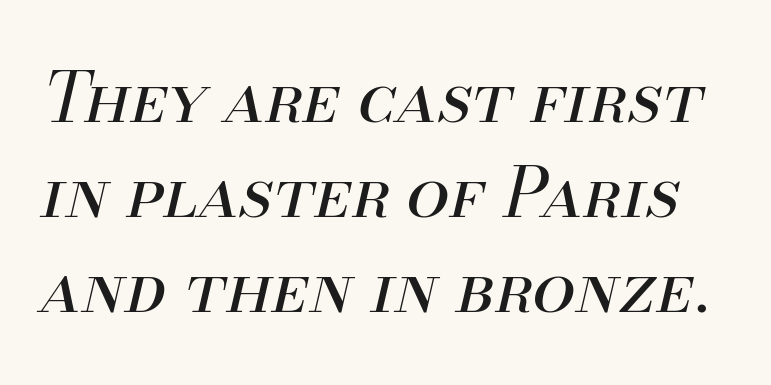
{"italic": "yes", "lean": "right", "slant_degrees": 13, "bold": "no", "weight": "regular", "width": "normal", "stroke_contrast": "medium", "x_height": "small", "monospaced": "no", "underline": "no", "line_spacing": "normal", "line_spacing_ratio": 1.38, "letter_spacing": "normal", "letter_spacing_em": 0.0, "glyph_px": 69}
